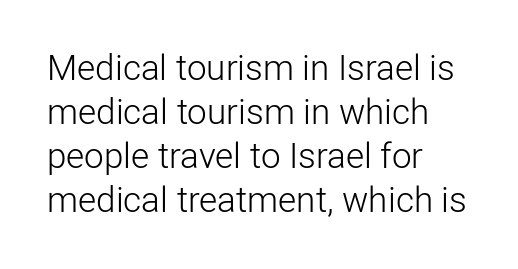
Unmarked baselines from the first word to the last. Is the type heavy? It reads as light-to-regular instead. This sample has the flowing, uneven cadence of proportional lettering. Students, observe: this is what conventionally led text looks like. Each line starts at the same left margin while the right side varies. I'd call this a sans setting — the letters go barefoot.
